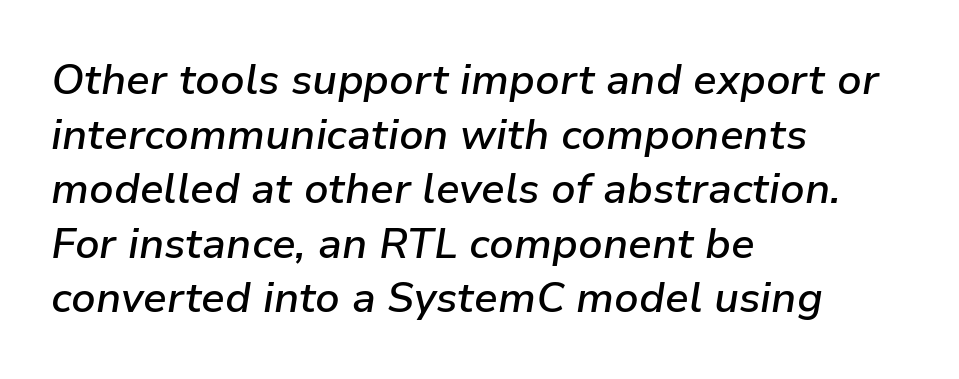
The image shows 42 px semibold type, italic (leaning right); set left-aligned, normal line spacing (1.3x), normal letter spacing, not underlined; low stroke contrast and a medium x-height.
